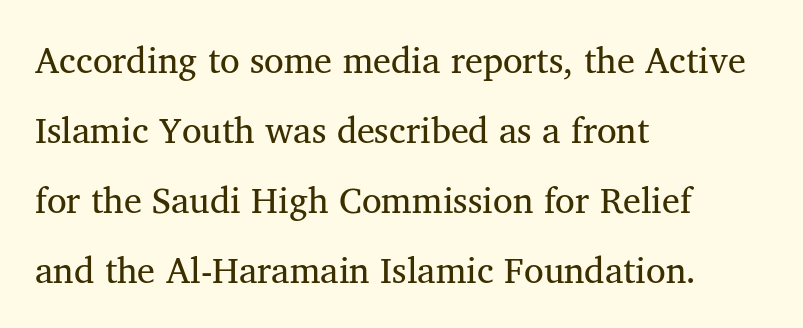
This rendering employs a face with finishing strokes, i.e., a serif. Varying glyph widths throughout — classic text-font behaviour. The specimen reads as upright at a glance. Is the block centered? No — it sits flush against the left margin.
